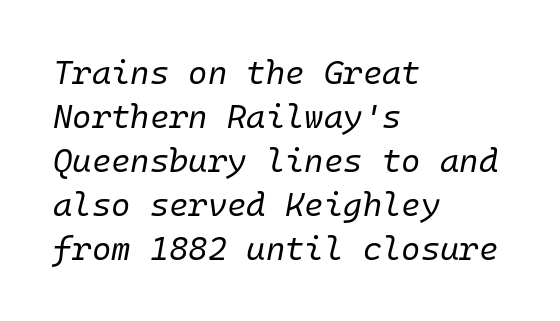
The image shows 33 px regular-weight type, italic (leaning right); set left-aligned, normal line spacing (1.33x), normal letter spacing, not underlined; low stroke contrast and a medium x-height.
